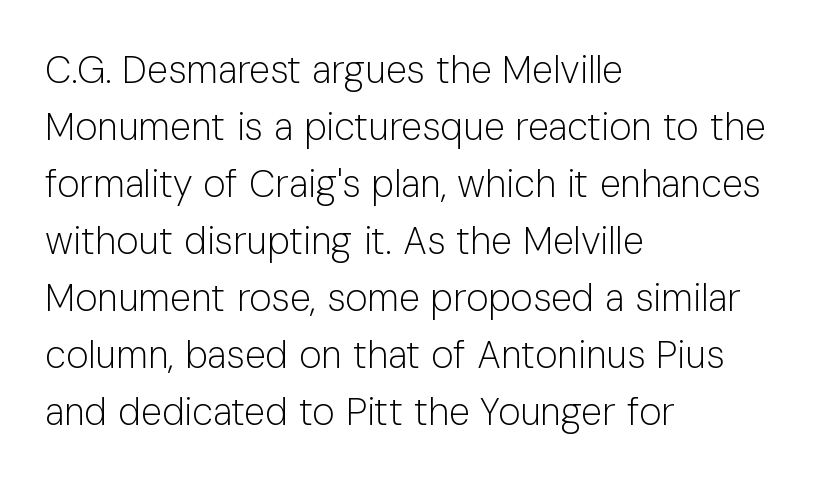
{"serif": "no", "italic": "no", "bold": "no", "weight": "light", "width": "normal", "stroke_contrast": "low", "x_height": "medium", "monospaced": "no", "underline": "no", "align": "left", "line_spacing": "normal", "line_spacing_ratio": 1.5, "letter_spacing": "normal", "letter_spacing_em": 0.0, "glyph_px": 38}
